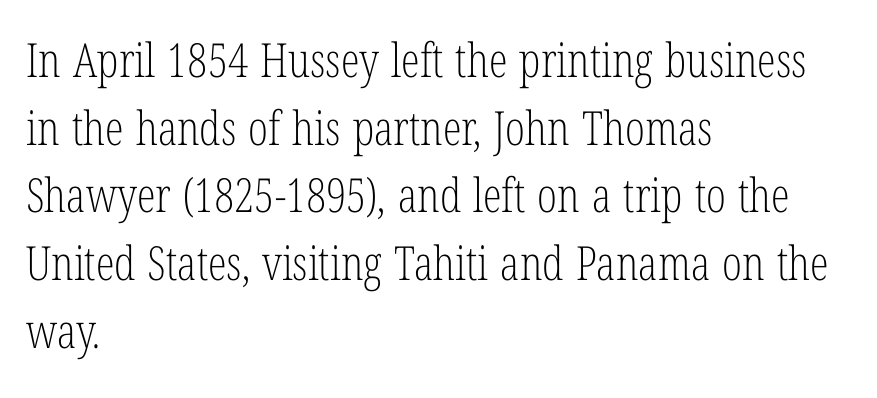
Alignment: flush left. Character widths vary here, with narrow letters taking less room than wide ones. Tracking here is standard; glyphs follow each other at the usual distance. This sample keeps an unexceptional amount of space between lines.
